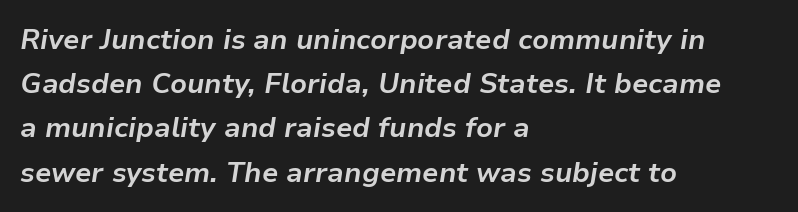
This rendering features lettering with no underline. The face used here has a pronounced slope to its letters. Each line starts at the same left margin while the right side varies. A typesetter would call this proportional, since set widths differ per character.
